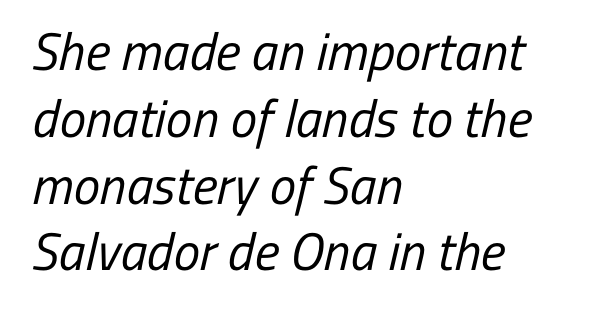
{"serif": "no", "bold": "no", "weight": "regular", "width": "condensed", "stroke_contrast": "low", "x_height": "medium", "monospaced": "no", "underline": "no", "align": "left", "line_spacing": "normal", "line_spacing_ratio": 1.26, "letter_spacing": "normal", "letter_spacing_em": 0.0, "glyph_px": 53}
